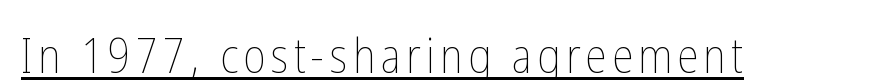
Q: Is the text bold? A: No.
Q: Is the text italic (slanted)? A: No, it is upright.
Q: Is the text underlined? A: Yes.
Q: Width (condensed, normal, or wide)? A: Condensed.
Q: Stroke contrast? A: Low.
Q: x-height? A: Medium.
Q: Monospaced? A: No.
